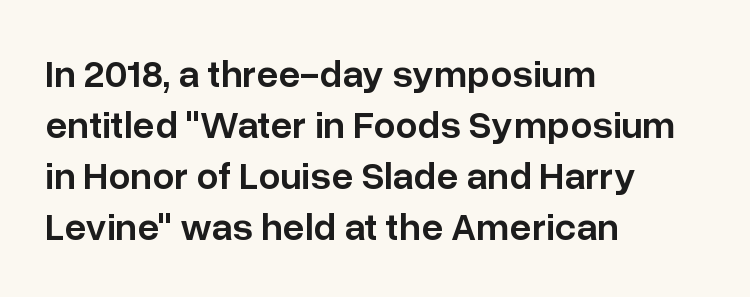
These lines are rendered in a variable-pitch font. Strokes here are thickened, but only to semibold level. Inter-character spacing is left at the font's built-in metrics. The designer left line spacing at the default.
